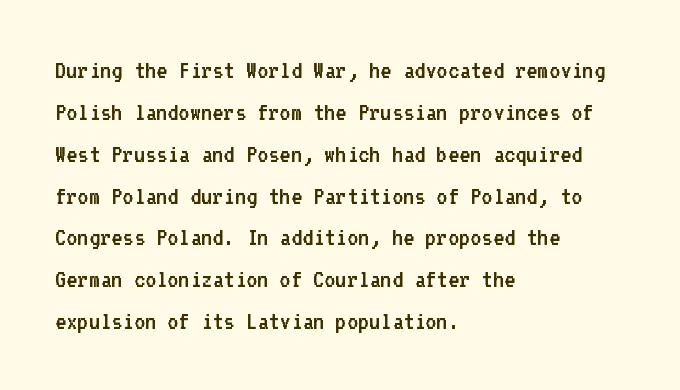
The image shows 27 px text type, upright; set left-aligned, normal line spacing (1.55x), normal letter spacing, not underlined.
